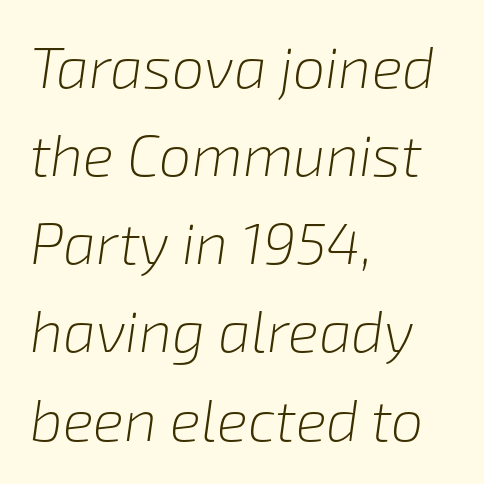
Q: Is the text bold? A: No.
Q: Is the text italic (slanted)? A: Yes, it leans right by about 8 degrees.
Q: Is the text underlined? A: No.
Q: How is the paragraph aligned? A: Left-aligned.
Q: Is the spacing between letters normal or unusually wide? A: Normal.
Q: Is the spacing between lines tight, normal or loose? A: Normal.
Q: Width (condensed, normal, or wide)? A: Normal.
Q: Stroke contrast? A: Low.
Q: x-height? A: Medium.
Q: Monospaced? A: No.
